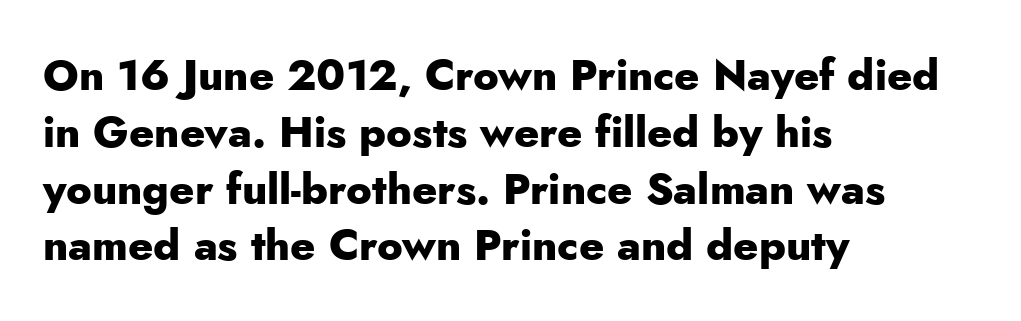
{"serif": "no", "italic": "no", "bold": "yes", "weight": "heavy", "width": "normal", "stroke_contrast": "low", "x_height": "small", "monospaced": "no", "underline": "no", "align": "left", "line_spacing": "normal", "line_spacing_ratio": 1.32, "letter_spacing": "normal", "letter_spacing_em": 0.0, "glyph_px": 43}
